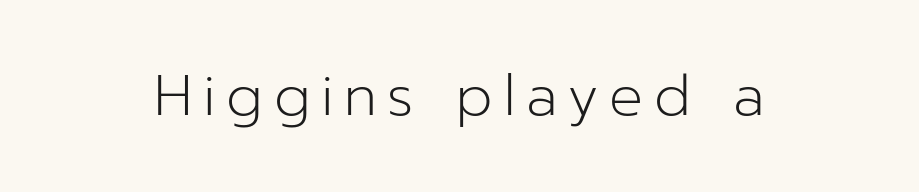
The image shows 56 px light sans-serif type, upright; set not underlined; low stroke contrast and a medium x-height.
